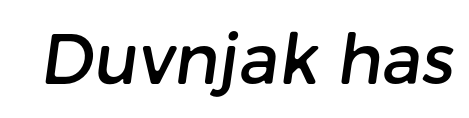
Varying glyph widths throughout — classic text-font behaviour. Look at the bottom of the vertical strokes: they stop flat, with no serifs. The passage shown has conventional tracking throughout. Only glyphs here, with clear space below each row.
